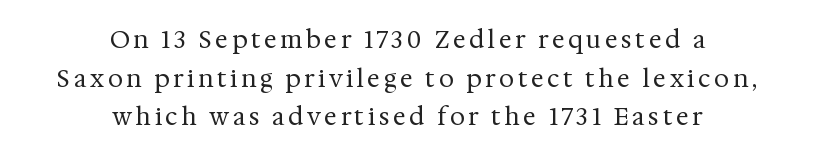
The image shows 24 px text type, upright; set centered, normal line spacing (1.61x), not underlined.
